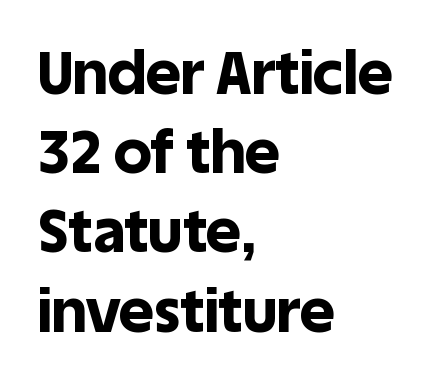
Q: Is the text bold? A: Yes.
Q: Is the text italic (slanted)? A: No, it is upright.
Q: Is the typeface a serif or a sans-serif typeface? A: Sans-serif.
Q: Is the text underlined? A: No.
Q: How is the paragraph aligned? A: Left-aligned.
Q: Is the spacing between letters normal or unusually wide? A: Normal.
Q: Is the spacing between lines tight, normal or loose? A: Normal.
Q: Width (condensed, normal, or wide)? A: Normal.
Q: x-height? A: Large.
Q: Monospaced? A: No.
